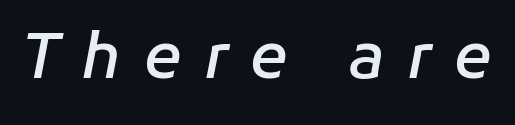
Emphasis by weight is partial: semibold. The rendering inserts visible extra space after every character. A typesetter would call this proportional, since set widths differ per character. The lettering tilts uniformly, giving the passage an italic look. Underline: absent.
